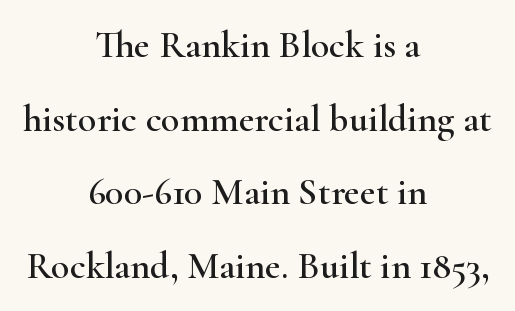
Each new line begins a long way beneath the previous one. A centered setting, common on invitations and titles, is used for this passage. Nope, not italic — everything's standing straight. Words appear dense and cohesive because spacing is normal. This sample uses a serif face.
